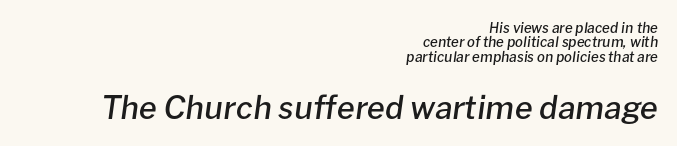
{"italic": "yes", "lean": "right", "slant_degrees": 8, "bold": "semi", "weight": "semibold", "width": "normal", "stroke_contrast": "low", "x_height": "medium", "monospaced": "no", "underline": "no", "align": "right", "line_spacing": "tight", "line_spacing_ratio": 1.03, "letter_spacing": "normal", "letter_spacing_em": 0.0, "larger_block": "second", "size_ratio": 2.29, "glyph_px": 32}
